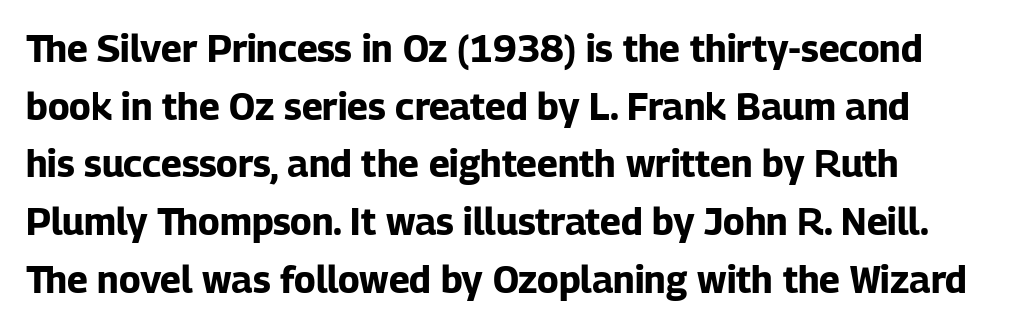
Q: Is the text bold? A: Yes.
Q: Is the text italic (slanted)? A: No, it is upright.
Q: Is the typeface a serif or a sans-serif typeface? A: Sans-serif.
Q: Is the text underlined? A: No.
Q: How is the paragraph aligned? A: Left-aligned.
Q: Is the spacing between letters normal or unusually wide? A: Normal.
Q: Is the spacing between lines tight, normal or loose? A: Normal.
Q: Width (condensed, normal, or wide)? A: Normal.
Q: Stroke contrast? A: Low.
Q: x-height? A: Medium.
Q: Monospaced? A: No.
